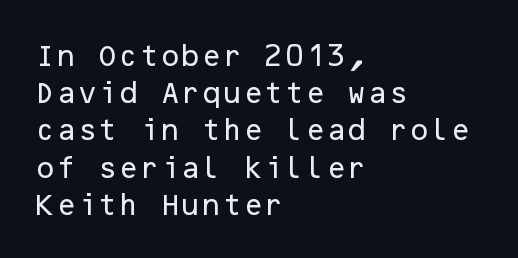
Q: Is the text italic (slanted)? A: No, it is upright.
Q: Is the text underlined? A: No.
Q: How is the paragraph aligned? A: Left-aligned.
Q: Is the spacing between letters normal or unusually wide? A: Normal.
Q: Is the spacing between lines tight, normal or loose? A: Normal.
